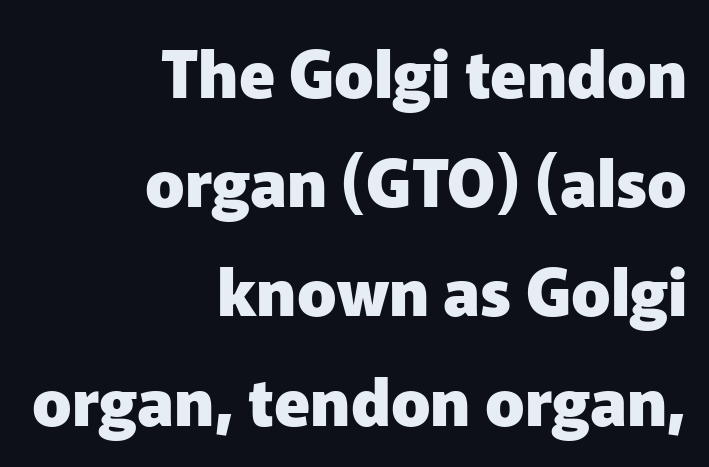
The image shows 65 px heavy sans-serif type, upright; set right-aligned, normal line spacing (1.68x), normal letter spacing, not underlined; low stroke contrast and a medium x-height.
